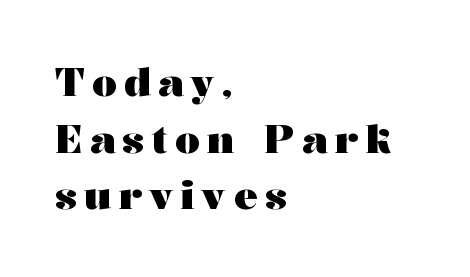
Q: Is the text bold? A: Yes.
Q: Is the text italic (slanted)? A: No, it is upright.
Q: Is the typeface a serif or a sans-serif typeface? A: Serif.
Q: Is the text underlined? A: No.
Q: How is the paragraph aligned? A: Left-aligned.
Q: Is the spacing between lines tight, normal or loose? A: Normal.
Q: Width (condensed, normal, or wide)? A: Wide.
Q: Stroke contrast? A: Medium.
Q: x-height? A: Medium.
Q: Monospaced? A: No.
